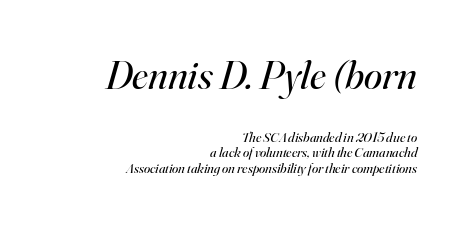
{"serif": "yes", "italic": "yes", "lean": "right", "slant_degrees": 16, "bold": "no", "weight": "regular", "width": "normal", "stroke_contrast": "high", "x_height": "small", "monospaced": "no", "underline": "no", "align": "right", "line_spacing": "tight", "line_spacing_ratio": 1.14, "letter_spacing": "normal", "letter_spacing_em": 0.0, "larger_block": "first", "size_ratio": 2.93, "glyph_px": 41}
